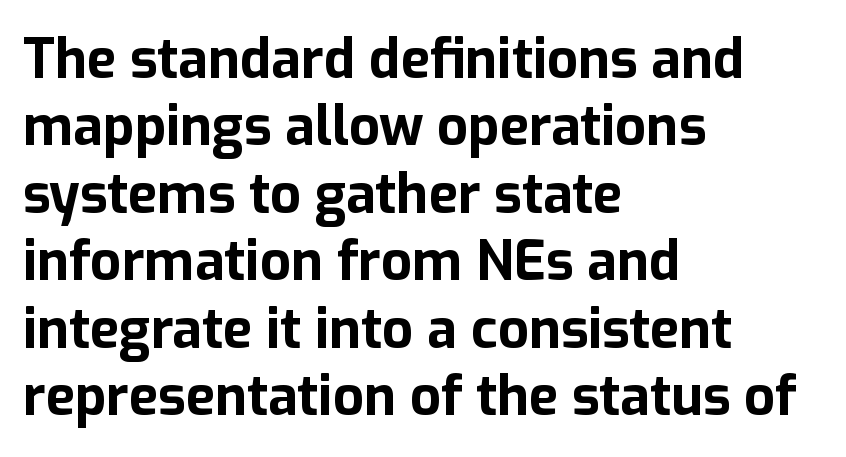
{"serif": "no", "italic": "no", "bold": "yes", "weight": "bold", "width": "normal", "stroke_contrast": "low", "x_height": "medium", "monospaced": "no", "underline": "no", "align": "left", "line_spacing": "normal", "line_spacing_ratio": 1.25, "letter_spacing": "normal", "letter_spacing_em": 0.0, "glyph_px": 54}
